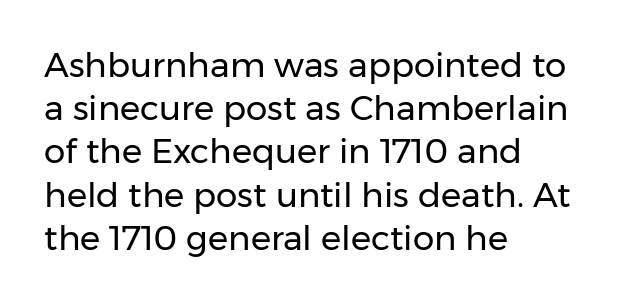
This is sans-serif lettering, the kind often seen on screens and signage. Only glyphs here, with clear space below each row. The compositor pushed each line to the left boundary. Does the leading feel generous? No, just average. Ordinary non-slanted type is in use.
